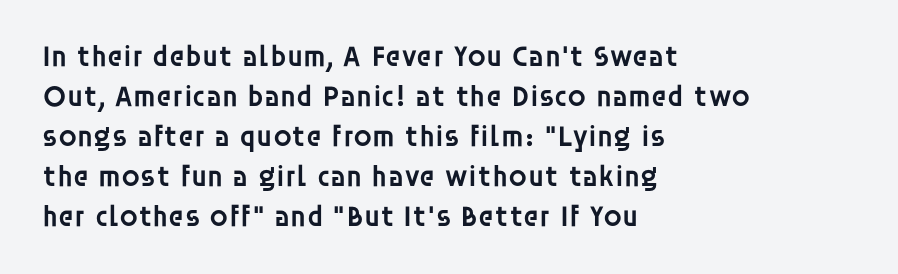
The image shows 30 px semibold sans-serif type, upright; set left-aligned, normal line spacing (1.33x), normal letter spacing, not underlined; low stroke contrast and a large x-height.
